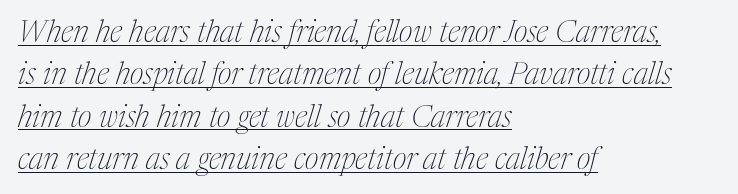
Q: Is the text bold? A: No.
Q: Is the text italic (slanted)? A: Yes, it leans right by about 17 degrees.
Q: Is the typeface a serif or a sans-serif typeface? A: Serif.
Q: Is the text underlined? A: Yes.
Q: How is the paragraph aligned? A: Left-aligned.
Q: Is the spacing between letters normal or unusually wide? A: Normal.
Q: Is the spacing between lines tight, normal or loose? A: Normal.
Q: Width (condensed, normal, or wide)? A: Condensed.
Q: Stroke contrast? A: Medium.
Q: x-height? A: Medium.
Q: Monospaced? A: No.
